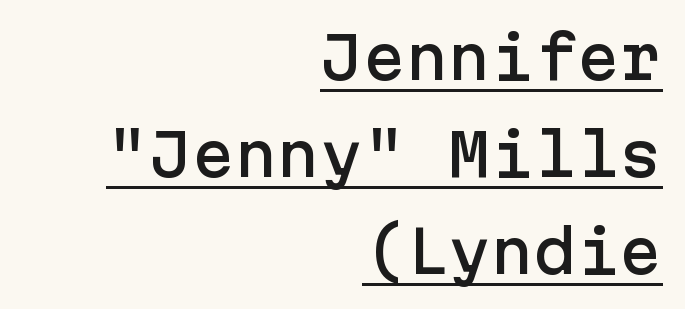
{"serif": "no", "italic": "no", "width": "normal", "stroke_contrast": "low", "x_height": "medium", "underline": "yes", "align": "right", "line_spacing": "normal", "line_spacing_ratio": 1.7, "letter_spacing": "normal", "letter_spacing_em": 0.0, "glyph_px": 57}
